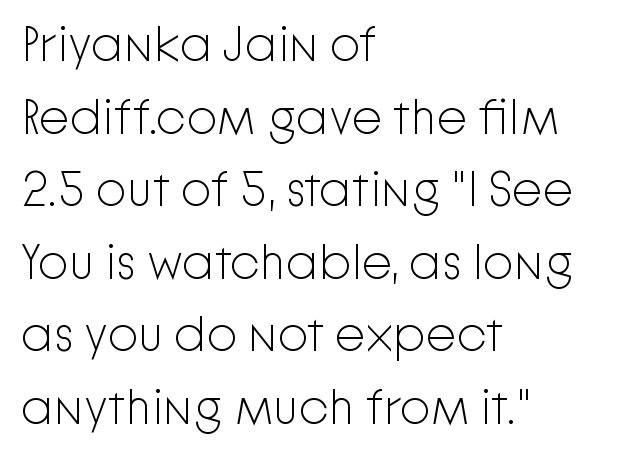
Q: Is the text bold? A: No.
Q: Is the text italic (slanted)? A: No, it is upright.
Q: Is the typeface a serif or a sans-serif typeface? A: Sans-serif.
Q: Is the text underlined? A: No.
Q: How is the paragraph aligned? A: Left-aligned.
Q: Is the spacing between letters normal or unusually wide? A: Normal.
Q: Is the spacing between lines tight, normal or loose? A: Normal.
Q: Width (condensed, normal, or wide)? A: Normal.
Q: Stroke contrast? A: Low.
Q: x-height? A: Medium.
Q: Monospaced? A: No.
